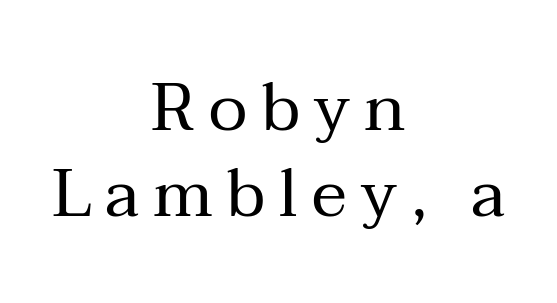
The image shows 67 px regular-weight serif type, upright; set centered, normal line spacing (1.28x), unusually wide letter spacing (+0.2 em), not underlined; medium stroke contrast and a medium x-height.
